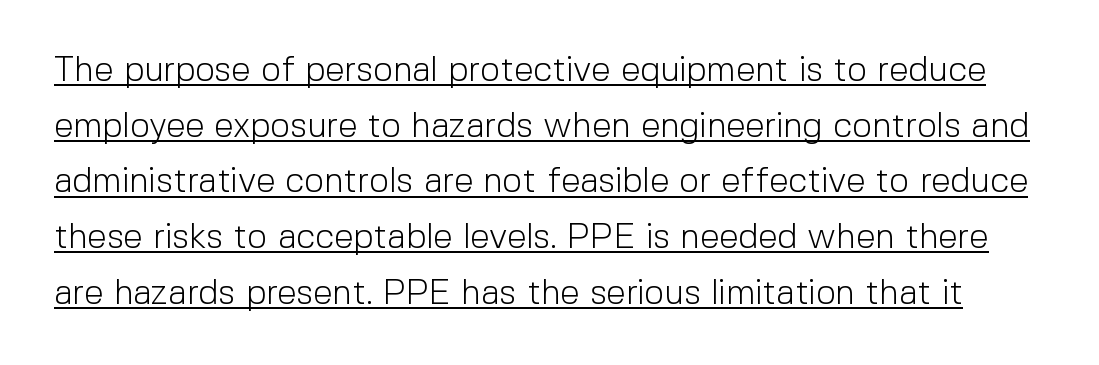
Q: Is the text bold? A: No.
Q: Is the text italic (slanted)? A: No, it is upright.
Q: Is the typeface a serif or a sans-serif typeface? A: Sans-serif.
Q: Is the text underlined? A: Yes.
Q: Is the spacing between letters normal or unusually wide? A: Normal.
Q: Is the spacing between lines tight, normal or loose? A: Normal.
Q: Width (condensed, normal, or wide)? A: Normal.
Q: x-height? A: Medium.
Q: Monospaced? A: No.
